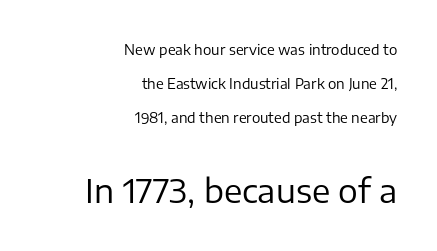
The image shows 33 px regular-weight sans-serif type, upright; set right-aligned, loose line spacing (2.44x), normal letter spacing, not underlined; the second (bottom) block is 2.36x larger; low stroke contrast and a medium x-height.
